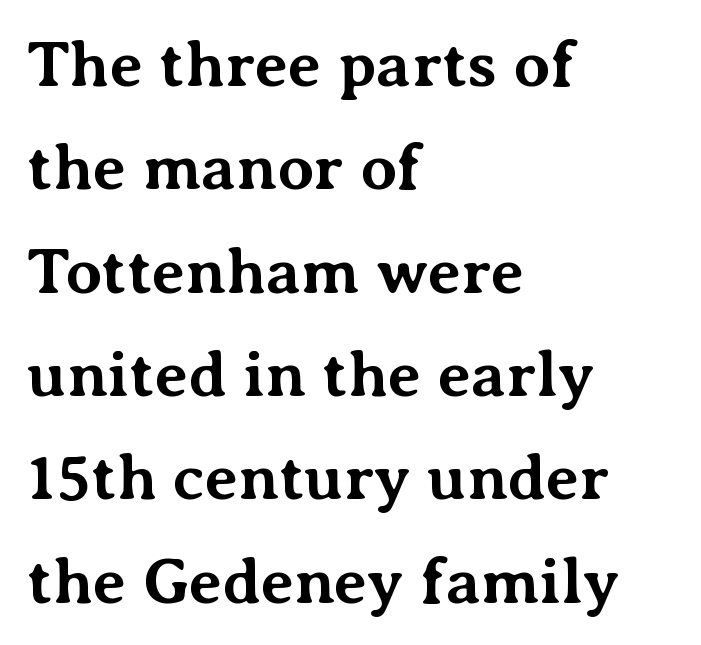
The image shows 65 px bold serif type, upright; set left-aligned, normal line spacing (1.59x), normal letter spacing, not underlined; medium stroke contrast and a medium x-height.
